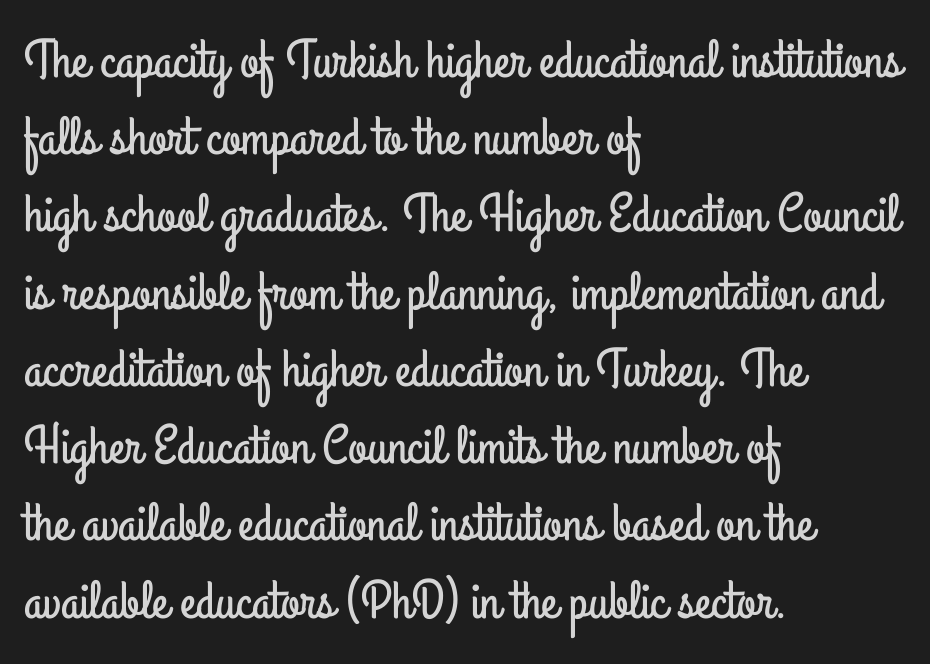
{"serif": "no", "italic": "no", "width": "condensed", "stroke_contrast": "low", "x_height": "small", "monospaced": "no", "underline": "no", "align": "left", "line_spacing": "normal", "line_spacing_ratio": 1.43, "letter_spacing": "normal", "letter_spacing_em": 0.0, "glyph_px": 54}
